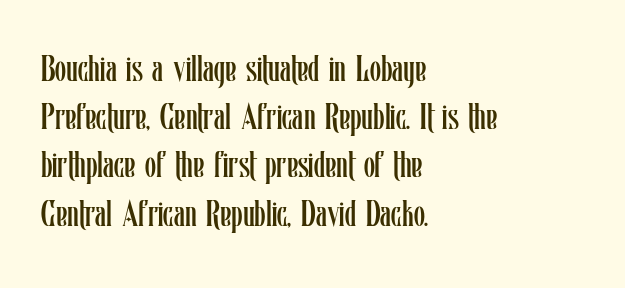
{"italic": "no", "bold": "no", "weight": "regular", "width": "condensed", "stroke_contrast": "low", "x_height": "medium", "monospaced": "no", "underline": "no", "align": "left", "line_spacing": "normal", "line_spacing_ratio": 1.34, "letter_spacing": "normal", "letter_spacing_em": 0.0, "glyph_px": 36}
